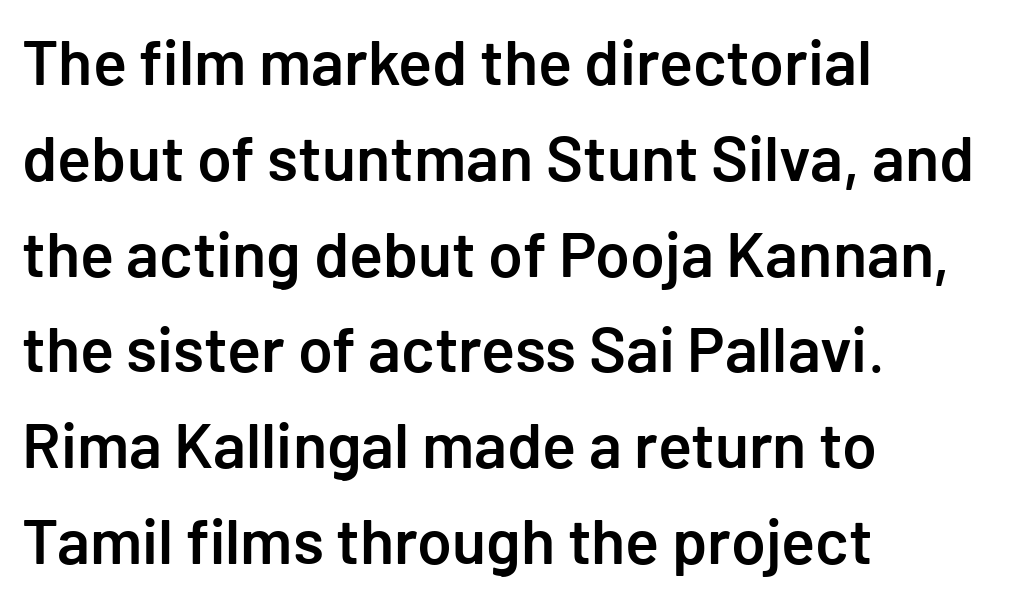
Q: Is the text bold? A: Semi-bold.
Q: Is the text italic (slanted)? A: No, it is upright.
Q: Is the typeface a serif or a sans-serif typeface? A: Sans-serif.
Q: Is the text underlined? A: No.
Q: How is the paragraph aligned? A: Left-aligned.
Q: Is the spacing between letters normal or unusually wide? A: Normal.
Q: Is the spacing between lines tight, normal or loose? A: Normal.
Q: Width (condensed, normal, or wide)? A: Normal.
Q: Stroke contrast? A: Low.
Q: x-height? A: Medium.
